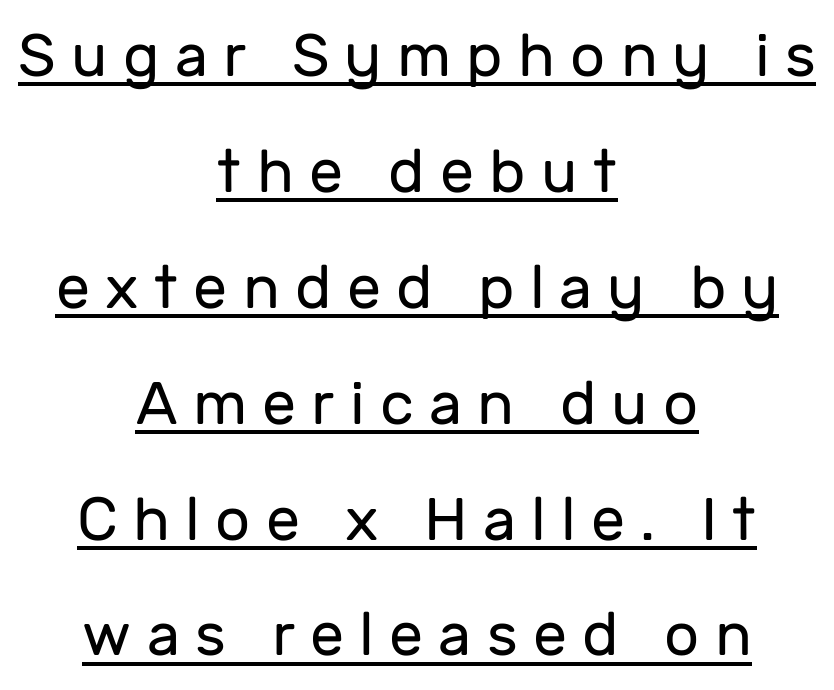
The image shows 61 px regular-weight sans-serif type, upright; set centered, loose line spacing (1.9x), unusually wide letter spacing (+0.25 em), underlined; low stroke contrast and a medium x-height.
